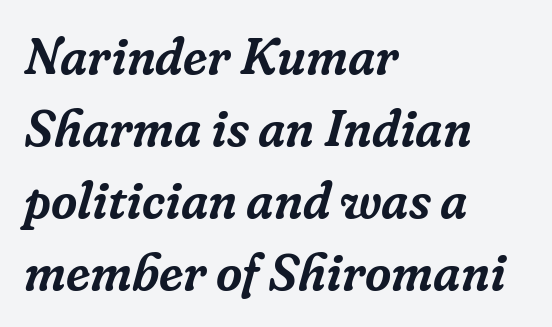
Q: Is the text italic (slanted)? A: Yes, it leans right by about 16 degrees.
Q: Is the typeface a serif or a sans-serif typeface? A: Serif.
Q: Is the text underlined? A: No.
Q: How is the paragraph aligned? A: Left-aligned.
Q: Is the spacing between letters normal or unusually wide? A: Normal.
Q: Is the spacing between lines tight, normal or loose? A: Normal.
Q: Width (condensed, normal, or wide)? A: Normal.
Q: Stroke contrast? A: Low.
Q: x-height? A: Medium.
Q: Monospaced? A: No.
